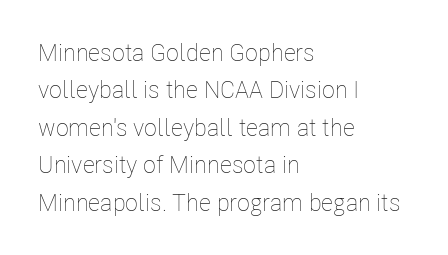
Q: Is the text bold? A: No.
Q: Is the text italic (slanted)? A: No, it is upright.
Q: Is the text underlined? A: No.
Q: How is the paragraph aligned? A: Left-aligned.
Q: Is the spacing between letters normal or unusually wide? A: Normal.
Q: Is the spacing between lines tight, normal or loose? A: Normal.
